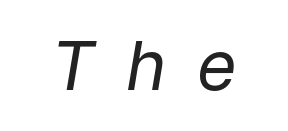
{"italic": "yes", "lean": "right", "slant_degrees": 9, "bold": "no", "weight": "regular", "width": "normal", "stroke_contrast": "low", "x_height": "medium", "monospaced": "no", "underline": "no", "letter_spacing": "wide", "letter_spacing_em": 0.46, "glyph_px": 68}
